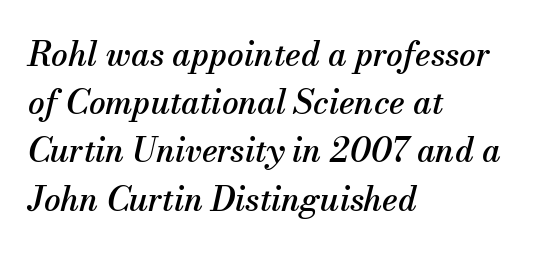
The image shows 33 px serif type, italic (leaning right); set left-aligned, normal line spacing (1.46x), normal letter spacing, not underlined; medium stroke contrast and a small x-height.
